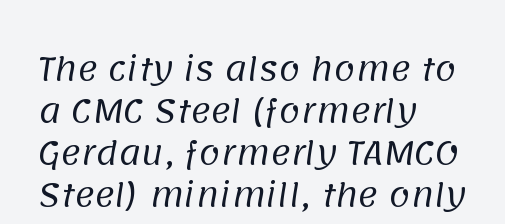
The image shows 31 px regular-weight sans-serif type; set left-aligned, normal line spacing (1.35x), normal letter spacing, not underlined; low stroke contrast and a large x-height.
